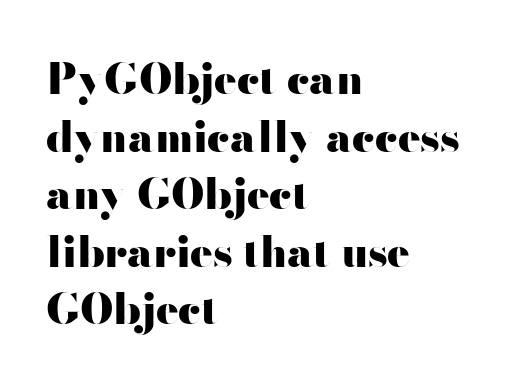
{"serif": "no", "italic": "no", "bold": "yes", "weight": "heavy", "width": "wide", "stroke_contrast": "high", "x_height": "small", "monospaced": "no", "underline": "no", "align": "left", "line_spacing": "normal", "line_spacing_ratio": 1.37, "letter_spacing": "normal", "letter_spacing_em": 0.0, "glyph_px": 42}
